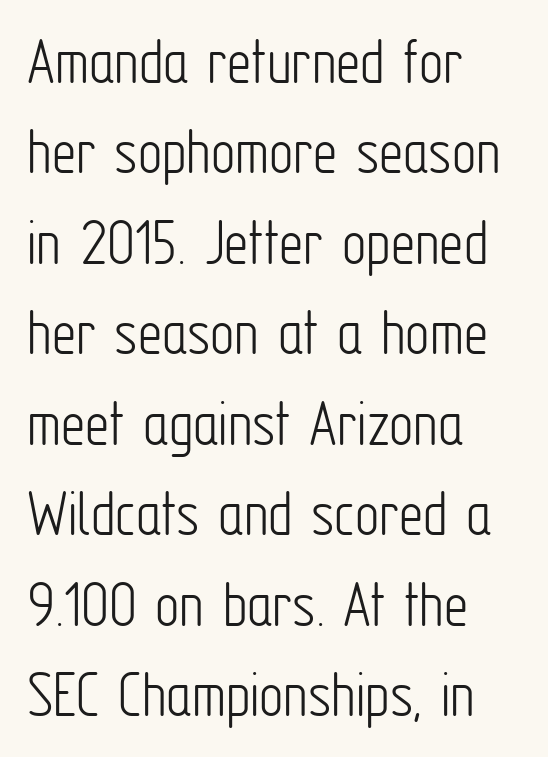
The image shows 68 px light, condensed sans-serif type, upright; set left-aligned, normal line spacing (1.33x), normal letter spacing, not underlined; low stroke contrast and a medium x-height.
